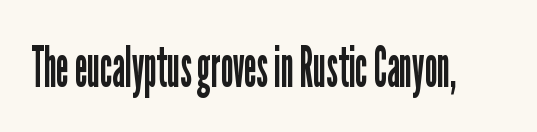
{"serif": "no", "italic": "no", "bold": "no", "weight": "regular", "width": "condensed", "stroke_contrast": "low", "x_height": "medium", "monospaced": "no", "underline": "no", "letter_spacing": "normal", "letter_spacing_em": 0.0, "glyph_px": 57}
